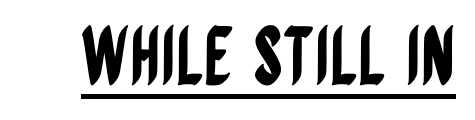
Check where the strokes stop: nothing finishes them off — pure sans. Looks like regular typesetting: each glyph gets only the width it needs. Nothing unusual about the tracking: characters are spaced as the font intends. Each line of the rendering has a horizontal stroke beneath the glyphs. Posture: upright roman.
